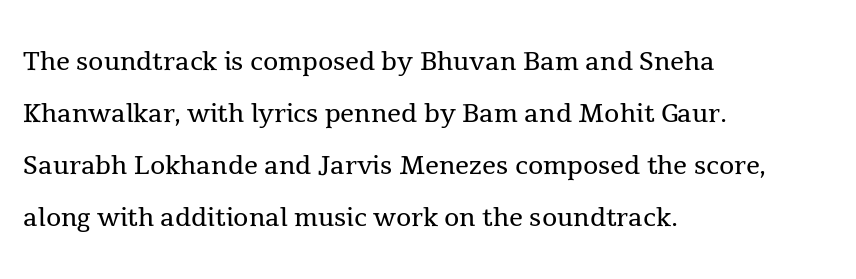
{"serif": "yes", "italic": "no", "bold": "no", "weight": "regular", "width": "normal", "x_height": "medium", "monospaced": "no", "underline": "no", "align": "left", "line_spacing": "normal", "line_spacing_ratio": 1.49, "letter_spacing": "normal", "letter_spacing_em": 0.0, "glyph_px": 35}
